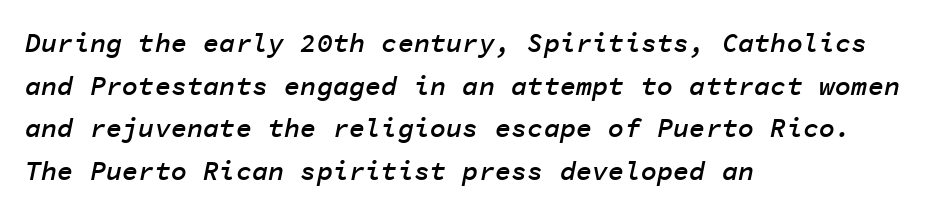
Tracking value appears to be zero — textbook default spacing. The baseline area is clear. If you drew a ruler down the left edge, every line would touch it. Quick note: italic. Stems and bowls a touch heavier than normal — semibold.
